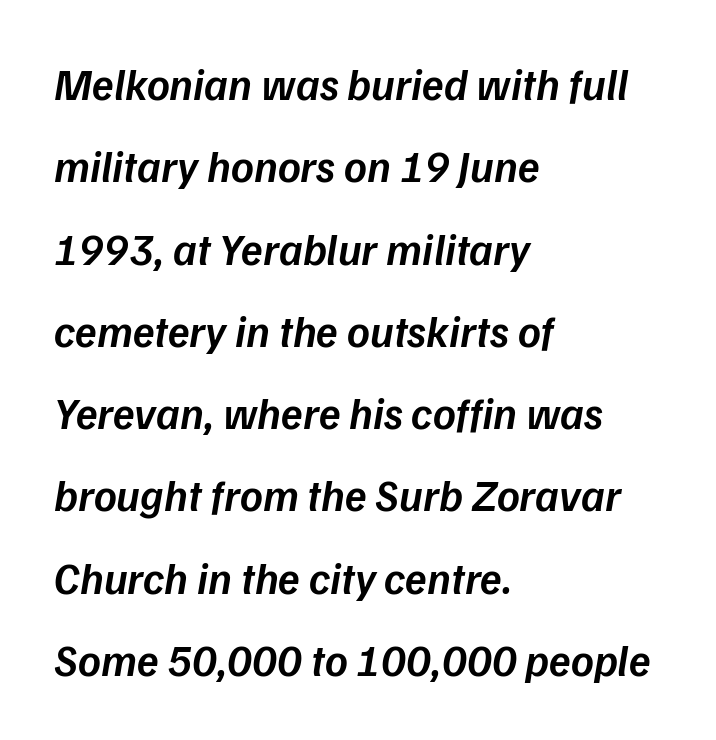
Q: Is the text bold? A: Semi-bold.
Q: Is the text italic (slanted)? A: Yes, it leans right by about 9 degrees.
Q: Is the text underlined? A: No.
Q: How is the paragraph aligned? A: Left-aligned.
Q: Is the spacing between letters normal or unusually wide? A: Normal.
Q: Width (condensed, normal, or wide)? A: Normal.
Q: Stroke contrast? A: Low.
Q: x-height? A: Medium.
Q: Monospaced? A: No.
